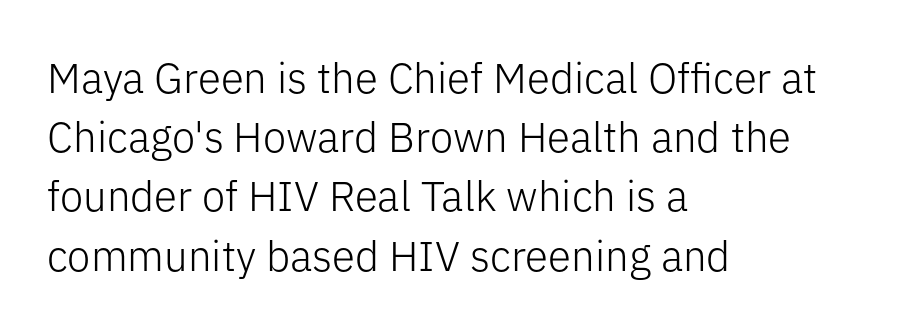
The image shows 42 px light sans-serif type, upright; set left-aligned, normal line spacing (1.41x), normal letter spacing, not underlined; low stroke contrast and a medium x-height.
